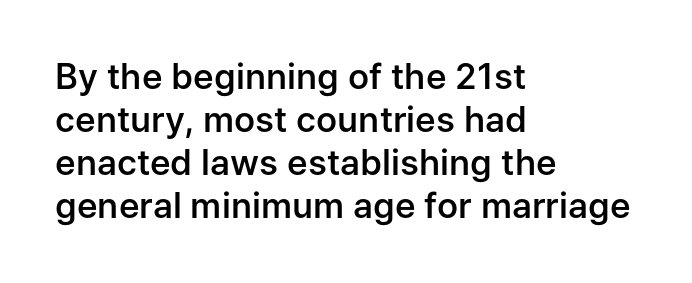
The image shows 35 px semibold sans-serif type, upright; set left-aligned, line spacing 1.23x, normal letter spacing, not underlined; low stroke contrast and a medium x-height.
